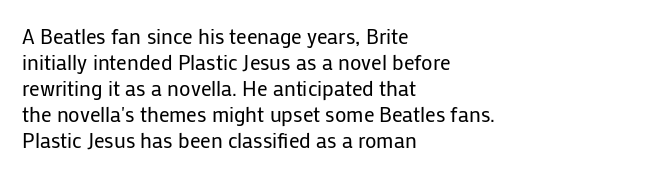
The image shows 21 px text type, upright; set left-aligned, line spacing 1.24x, normal letter spacing, not underlined.
